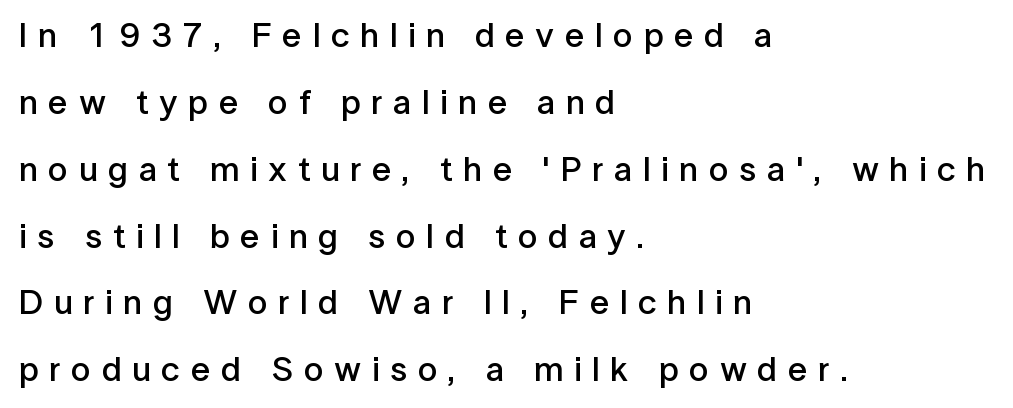
Looks like regular typesetting: each glyph gets only the width it needs. The zone under the glyphs is completely vacant. This sample uses expanded letter spacing, leaving extra air between glyphs. The type family on display is of the sans-serif kind. A bit beefed up — I'd call it semibold rather than bold.
